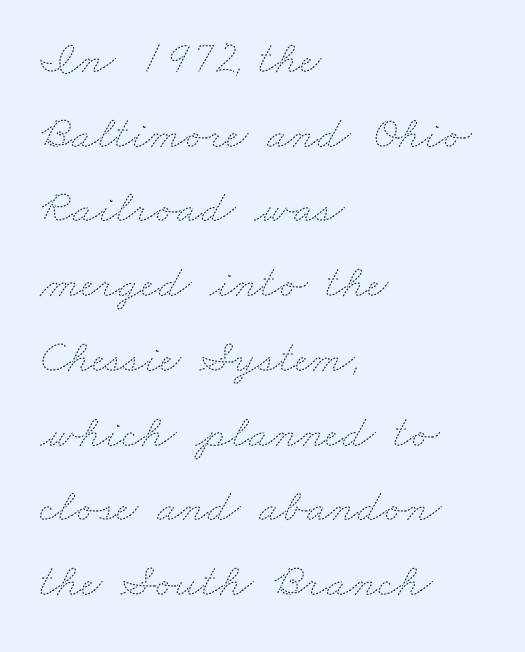
{"bold": "no", "weight": "thin", "width": "wide", "stroke_contrast": "medium", "x_height": "small", "monospaced": "no", "underline": "no", "align": "left", "line_spacing": "normal", "line_spacing_ratio": 1.59, "letter_spacing": "normal", "letter_spacing_em": 0.0, "glyph_px": 47}
